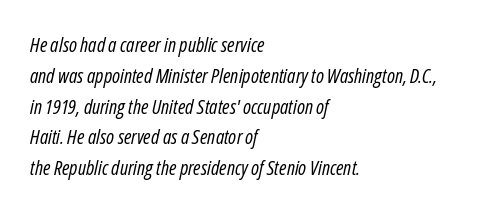
{"italic": "yes", "lean": "right", "slant_degrees": 12, "bold": "no", "underline": "no", "align": "left", "line_spacing": "normal", "line_spacing_ratio": 1.54, "letter_spacing": "normal", "letter_spacing_em": 0.0, "glyph_px": 20}
